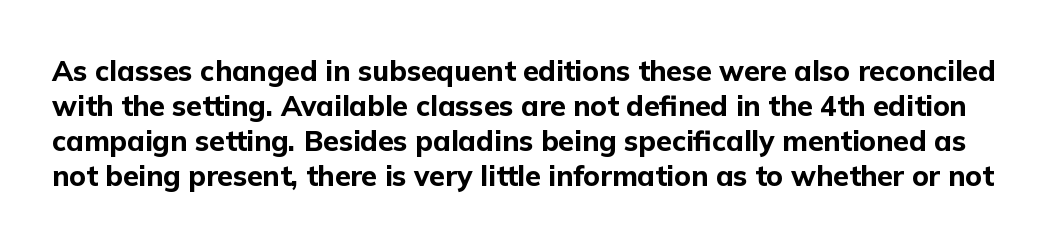
The gaps between neighbouring characters are ordinary and unremarkable. On the weight axis this lands at bold, roughly 700. Decoration check: the copy has no underline. The line-height multiplier appears to be the usual default.
